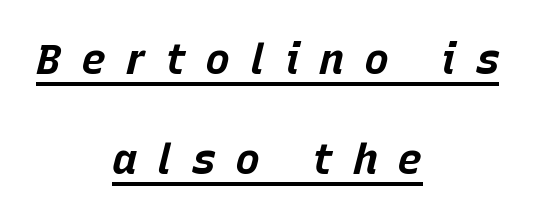
{"italic": "yes", "lean": "right", "slant_degrees": 15, "bold": "yes", "weight": "bold", "width": "normal", "stroke_contrast": "low", "x_height": "large", "monospaced": "no", "underline": "yes", "align": "center", "line_spacing": "loose", "line_spacing_ratio": 2.39, "letter_spacing": "wide", "letter_spacing_em": 0.47, "glyph_px": 42}
